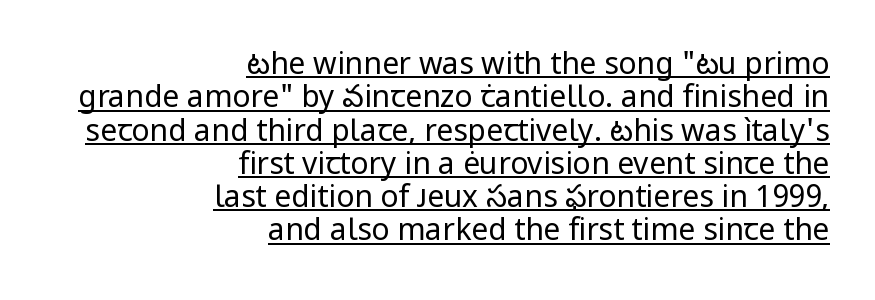
The image shows 30 px regular-weight sans-serif type, upright; set right-aligned, tight line spacing (1.11x), normal letter spacing, underlined; low stroke contrast and a medium x-height.
